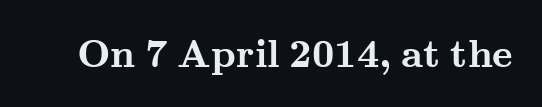
Heavy-handed strokes throughout: this text is bold. You could not count columns in this text — the font is proportionally spaced. Descenders are the only things crossing below the line. The letters stand straight up with perfectly vertical stems.
